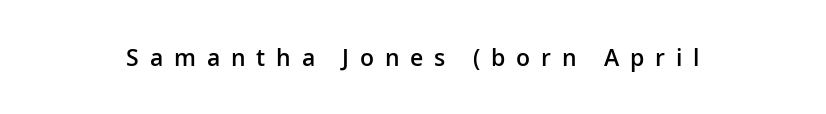
{"italic": "no", "bold": "semi", "underline": "no", "letter_spacing": "wide", "letter_spacing_em": 0.47, "glyph_px": 23}
